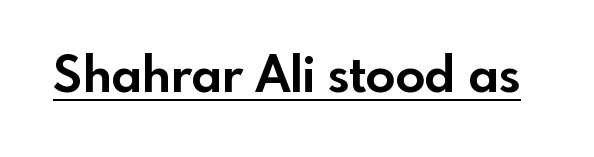
Grotesque or geometric, the face here clearly has no serifs. A typesetter would call this proportional, since set widths differ per character. The letters stand upright; this is a roman face. Honestly, the underline is the first thing you notice here.
